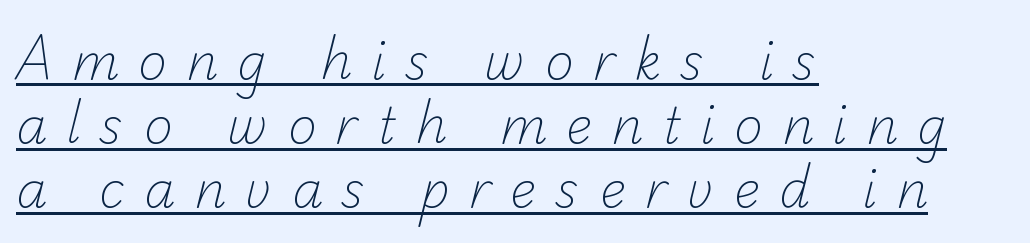
Q: Is the text bold? A: No.
Q: Is the typeface a serif or a sans-serif typeface? A: Sans-serif.
Q: Is the text underlined? A: Yes.
Q: How is the paragraph aligned? A: Left-aligned.
Q: Is the spacing between letters normal or unusually wide? A: Unusually wide.
Q: Is the spacing between lines tight, normal or loose? A: Normal.
Q: Width (condensed, normal, or wide)? A: Normal.
Q: Stroke contrast? A: Low.
Q: x-height? A: Small.
Q: Monospaced? A: No.
